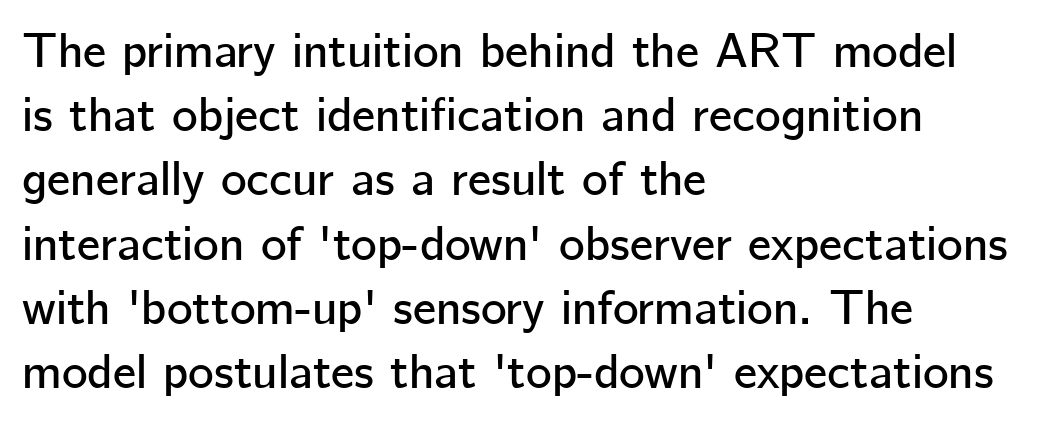
The lines sit at an ordinary, default distance from one another. Reading down the block, your eye returns to a fixed left position each line. Looks like regular typesetting: each glyph gets only the width it needs. Every character sits straight up, as roman type does. Tracking value appears to be zero — textbook default spacing.
